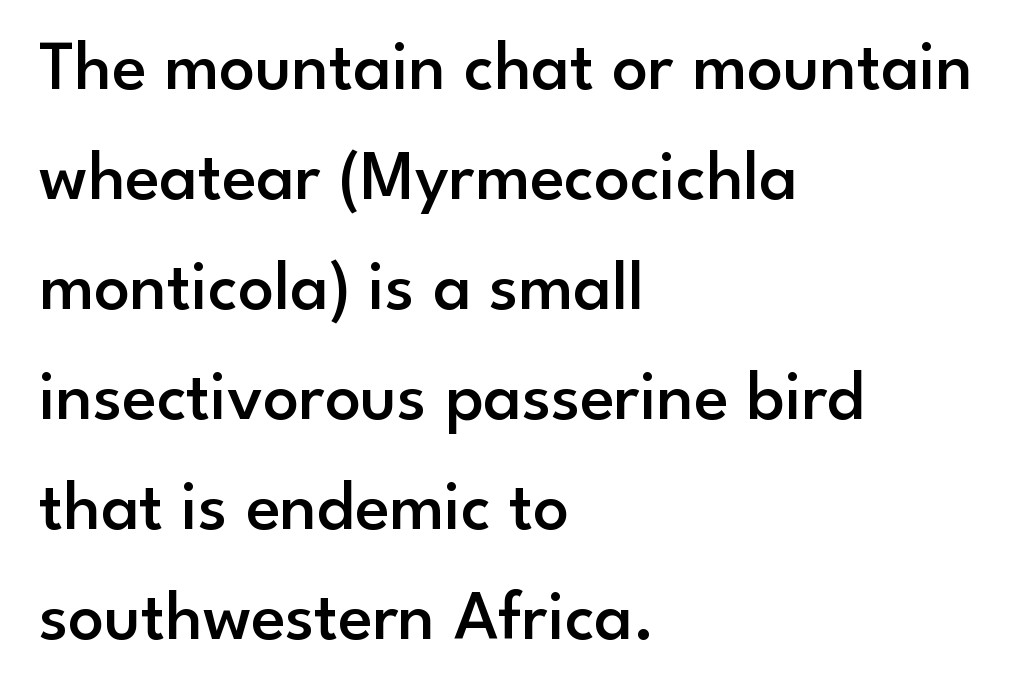
Vertical strokes here are truly vertical. Leftover space on each line is placed entirely after the last word. Summary of vertical rhythm: regular, with standard interline spacing. This is the in-between weight designers call semibold or demi. Proportional: the letters do not fall into vertical columns. Compared with typical body copy, the letter spacing here is the same.
